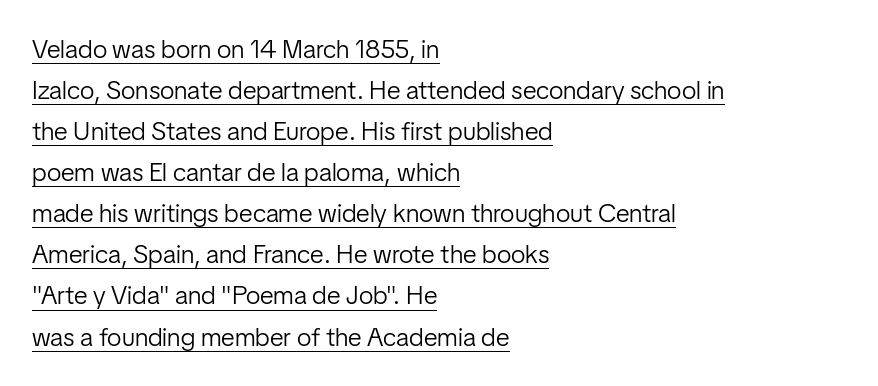
{"italic": "no", "bold": "no", "underline": "yes", "align": "left", "line_spacing": "normal", "line_spacing_ratio": 1.58, "letter_spacing": "normal", "letter_spacing_em": 0.0, "glyph_px": 26}
